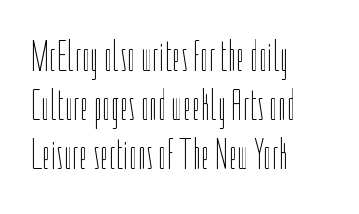
Does the lettering tilt? It doesn't — this is upright. The rendering keeps characters at their native spacing. The face used here is proportionally spaced, like ordinary book or web type. The designer dialed line spacing down below the default.
